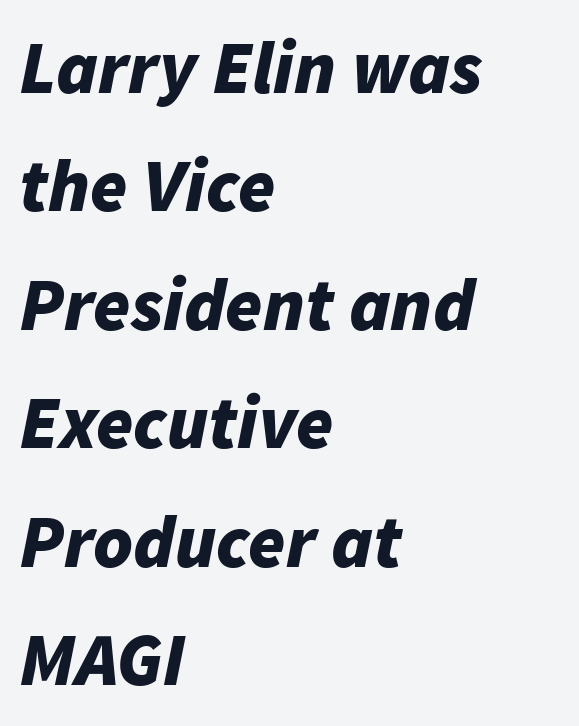
Q: Is the text bold? A: Yes.
Q: Is the text italic (slanted)? A: Yes, it leans right by about 11 degrees.
Q: Is the text underlined? A: No.
Q: How is the paragraph aligned? A: Left-aligned.
Q: Is the spacing between letters normal or unusually wide? A: Normal.
Q: Is the spacing between lines tight, normal or loose? A: Normal.
Q: Width (condensed, normal, or wide)? A: Normal.
Q: Stroke contrast? A: Low.
Q: x-height? A: Medium.
Q: Monospaced? A: No.
